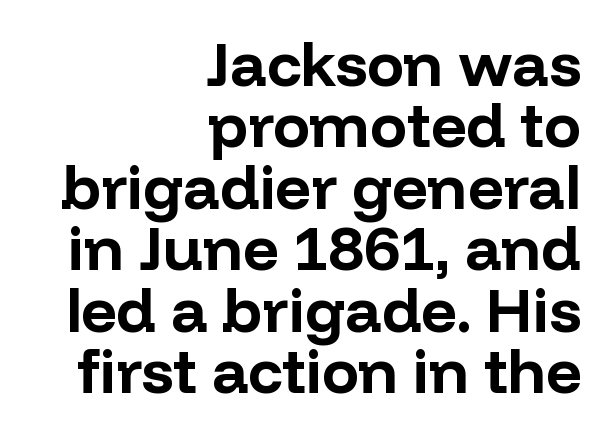
The letters sit at their default tracking, neither squeezed nor spread. Do the letters lean? They stand straight. The glyphs have the mass of a bold cut. The words here are not underlined. Closely set lines give the paragraph a compact silhouette. Is this a sans? Yes — the strokes have no serifs.
